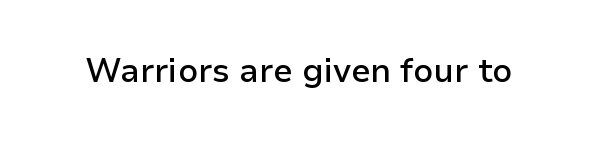
The image shows 33 px semibold sans-serif type, upright; set normal letter spacing, not underlined; low stroke contrast and a medium x-height.
